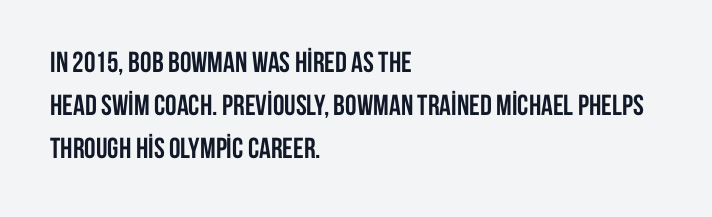
{"serif": "no", "italic": "no", "bold": "yes", "weight": "semibold", "width": "condensed", "stroke_contrast": "low", "x_height": "large", "monospaced": "no", "underline": "no", "align": "left", "line_spacing": "normal", "line_spacing_ratio": 1.49, "letter_spacing": "normal", "letter_spacing_em": 0.0, "glyph_px": 29}
